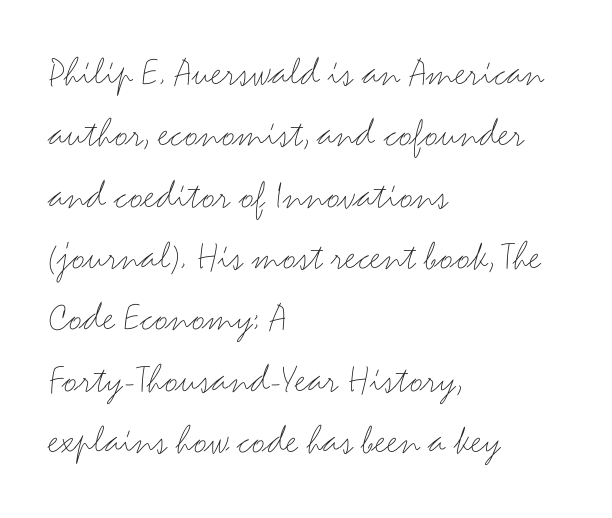
Regarding leading, the lines here are spaced in the standard way. The tracking reads as untouched default to a designer's eye. The typeface has the unassuming heft of standard copy or less. The words here are not underlined. This rendering uses left alignment, leaving the right contour irregular.
